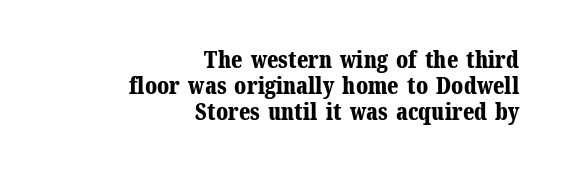
Letters rest on an invisible, unmarked baseline. In terms of letterspacing, this is plain default setting. Students, this is bold: see how much ink each stroke carries. These lines were composed using upright roman letters. Reading down the block, your eye finds every line finishing at a fixed right position.
